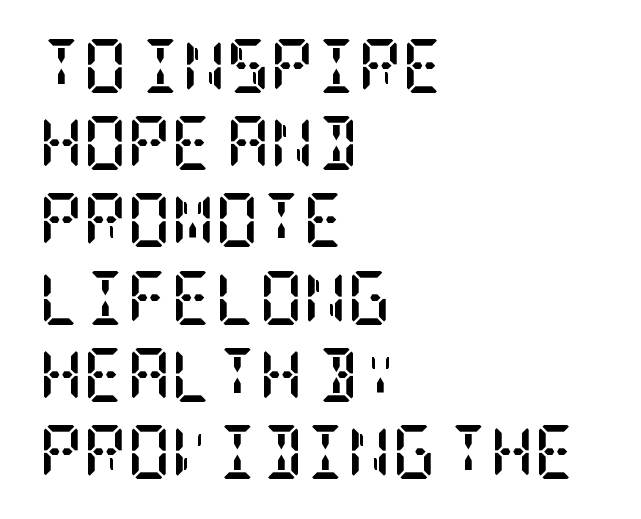
Q: Is the text bold? A: Yes.
Q: Is the text italic (slanted)? A: No, it is upright.
Q: Is the typeface a serif or a sans-serif typeface? A: Serif.
Q: Is the text underlined? A: No.
Q: How is the paragraph aligned? A: Left-aligned.
Q: Is the spacing between letters normal or unusually wide? A: Normal.
Q: Is the spacing between lines tight, normal or loose? A: Normal.
Q: Width (condensed, normal, or wide)? A: Condensed.
Q: Stroke contrast? A: Low.
Q: x-height? A: Large.
